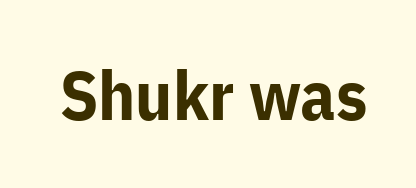
The type sits square on the baseline with zero lean. The sample has been set heavy, in full bold. These lines are rendered in a variable-pitch font. Font category for this specimen: sans-serif. Clear beneath every line of the passage. The letterforms sit shoulder to shoulder at normal distance.
